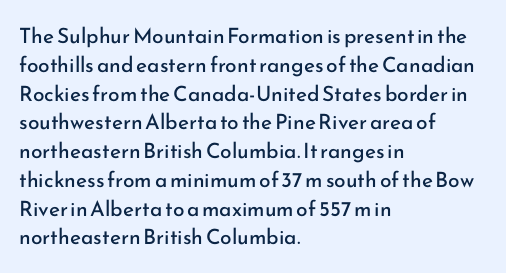
Each new line begins a customary step beneath the previous one. Stems here are at most as thick as an everyday book face. Words appear dense and cohesive because spacing is normal. Descenders hang freely into open space. The axis of the letterforms is exactly vertical.
